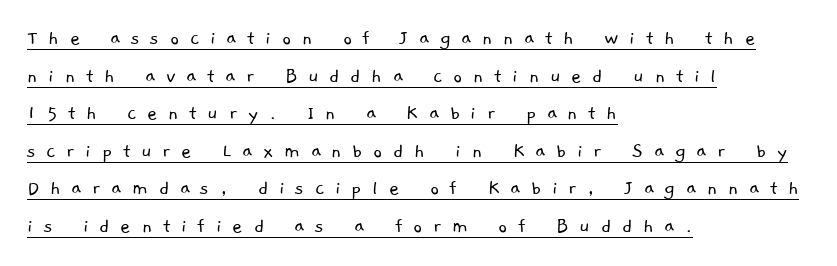
The image shows 22 px text type; set left-aligned, line spacing 1.71x, unusually wide letter spacing (+0.48 em), underlined.
